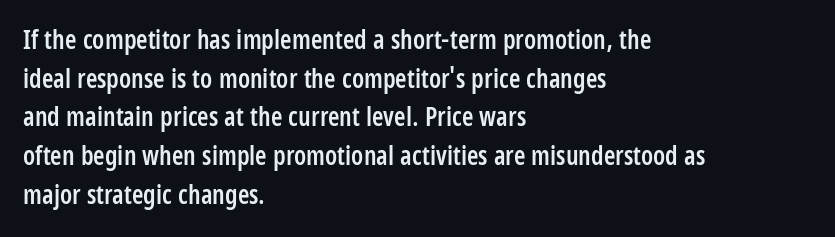
The image shows 26 px text type, upright; set left-aligned, normal line spacing (1.49x), normal letter spacing, not underlined.
